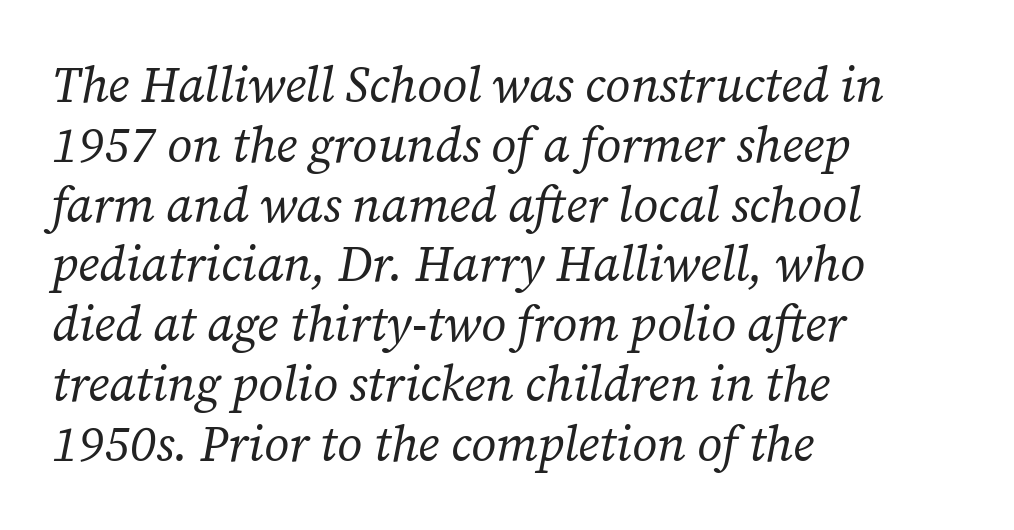
{"serif": "yes", "italic": "yes", "lean": "right", "slant_degrees": 12, "bold": "no", "weight": "regular", "width": "normal", "stroke_contrast": "low", "x_height": "medium", "monospaced": "no", "underline": "no", "align": "left", "line_spacing_ratio": 1.22, "letter_spacing": "normal", "letter_spacing_em": 0.0, "glyph_px": 49}
